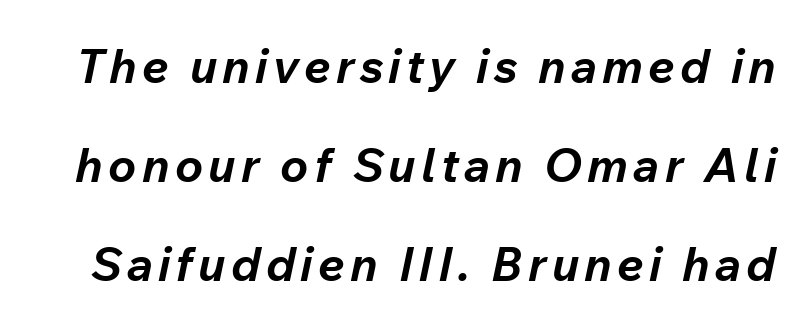
The image shows 47 px bold type, italic (leaning right); set loose line spacing (2.11x), not underlined; low stroke contrast and a medium x-height.
